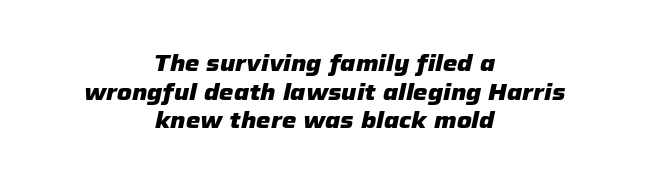
Descenders are the only things crossing below the line. You could call the tracking neutral — neither tight nor loose. The font is running at its bold setting. This rendering uses center alignment, leaving both contours irregular but symmetric. Would a proofreader flag this as italicized? Yes.
